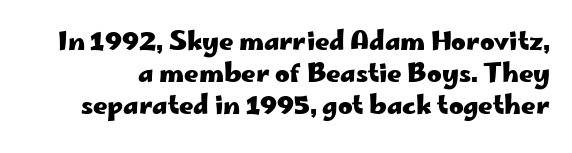
Q: Is the text bold? A: Yes.
Q: Is the text italic (slanted)? A: No, it is upright.
Q: Is the text underlined? A: No.
Q: Is the spacing between letters normal or unusually wide? A: Normal.
Q: Is the spacing between lines tight, normal or loose? A: Normal.
